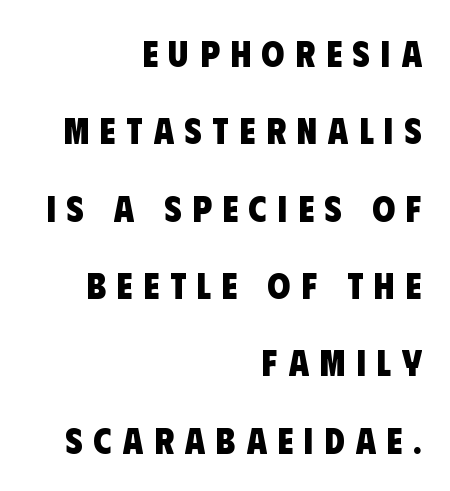
Q: Is the text bold? A: Yes.
Q: Is the typeface a serif or a sans-serif typeface? A: Sans-serif.
Q: Is the text underlined? A: No.
Q: How is the paragraph aligned? A: Right-aligned.
Q: Is the spacing between letters normal or unusually wide? A: Unusually wide.
Q: Is the spacing between lines tight, normal or loose? A: Loose.
Q: Width (condensed, normal, or wide)? A: Condensed.
Q: Stroke contrast? A: Low.
Q: x-height? A: Large.
Q: Monospaced? A: No.
